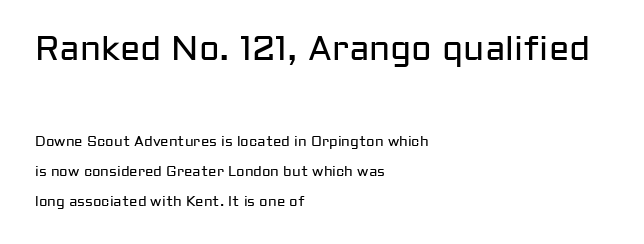
{"serif": "no", "italic": "no", "bold": "no", "weight": "regular", "width": "normal", "stroke_contrast": "low", "x_height": "medium", "monospaced": "no", "underline": "no", "align": "left", "line_spacing": "loose", "line_spacing_ratio": 2.14, "letter_spacing": "normal", "letter_spacing_em": 0.0, "larger_block": "first", "size_ratio": 2.43, "glyph_px": 34}
